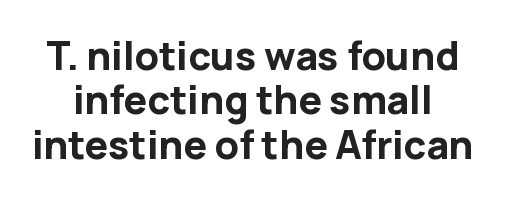
{"serif": "no", "italic": "no", "bold": "yes", "weight": "bold", "width": "normal", "stroke_contrast": "low", "x_height": "medium", "monospaced": "no", "underline": "no", "line_spacing": "tight", "line_spacing_ratio": 1.14, "letter_spacing": "normal", "letter_spacing_em": 0.0, "glyph_px": 39}
